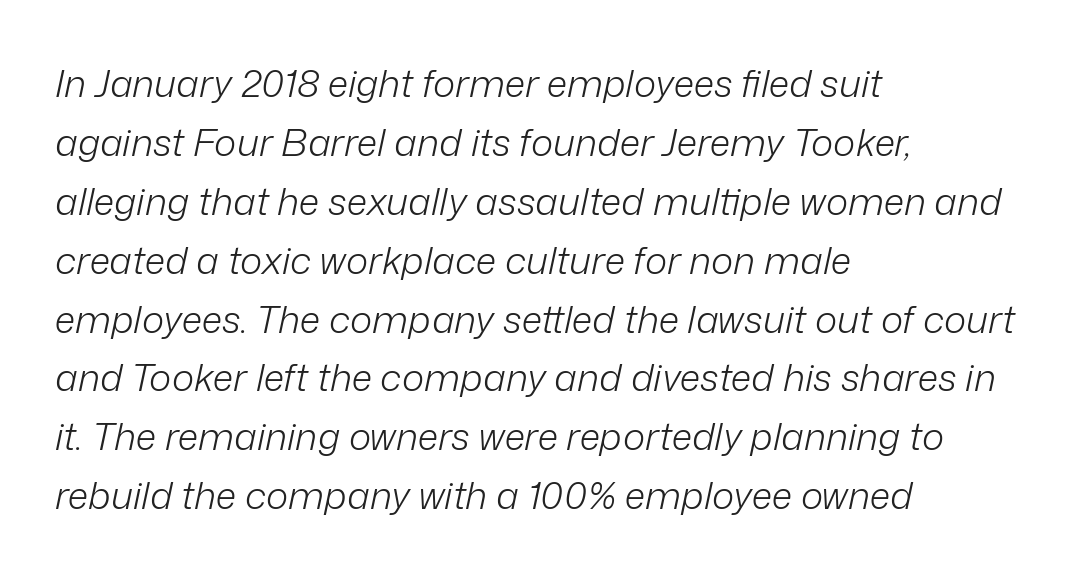
The image shows 38 px light type, italic (leaning right); set left-aligned, normal line spacing (1.55x), normal letter spacing, not underlined; low stroke contrast and a medium x-height.
